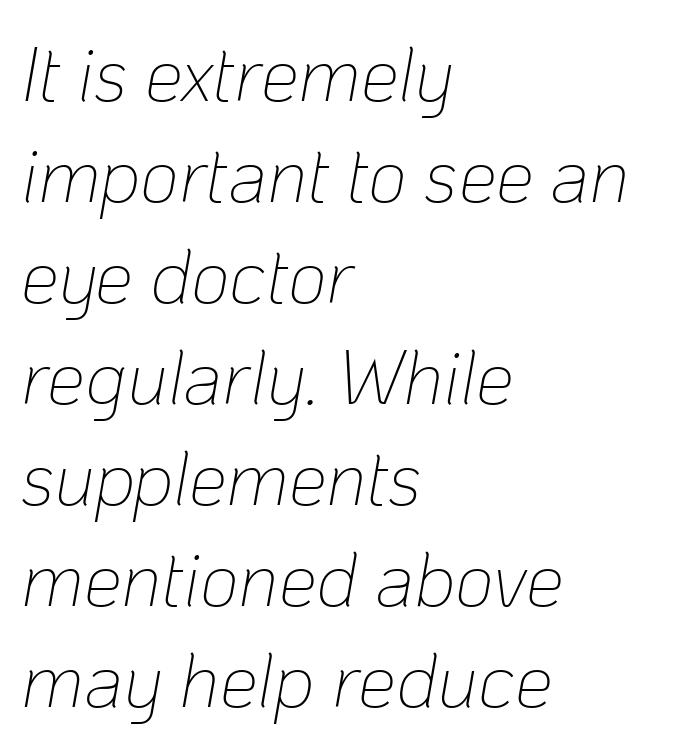
Q: Is the text bold? A: No.
Q: Is the text italic (slanted)? A: Yes, it leans right by about 10 degrees.
Q: Is the text underlined? A: No.
Q: How is the paragraph aligned? A: Left-aligned.
Q: Is the spacing between letters normal or unusually wide? A: Normal.
Q: Is the spacing between lines tight, normal or loose? A: Normal.
Q: Width (condensed, normal, or wide)? A: Normal.
Q: Stroke contrast? A: Low.
Q: x-height? A: Medium.
Q: Monospaced? A: No.
